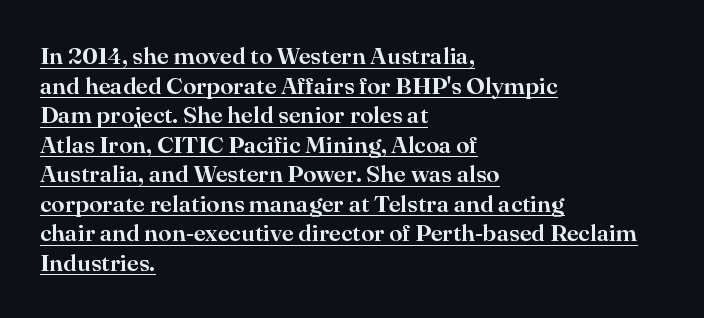
The image shows 24 px text type, upright; set left-aligned, line spacing 1.23x, normal letter spacing, underlined.
